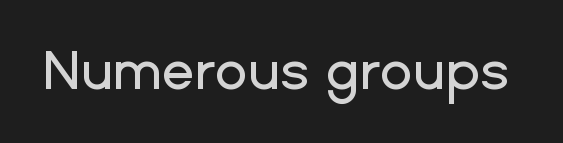
Check under the words: just untouched page. Observe the ordinary spacing: letters are neighbours, not strangers. The type family on display is of the sans-serif kind. Here the designer chose a conventional face with non-uniform glyph widths. The typography opts for an upright posture over an oblique one.
